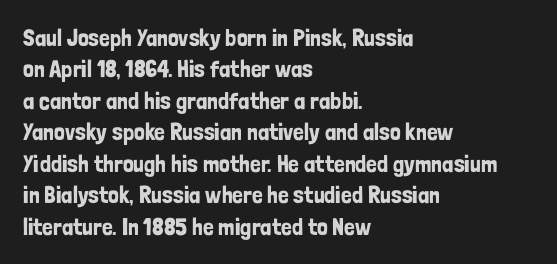
The image shows 24 px text type, upright; set left-aligned, normal line spacing (1.31x), normal letter spacing, not underlined.
